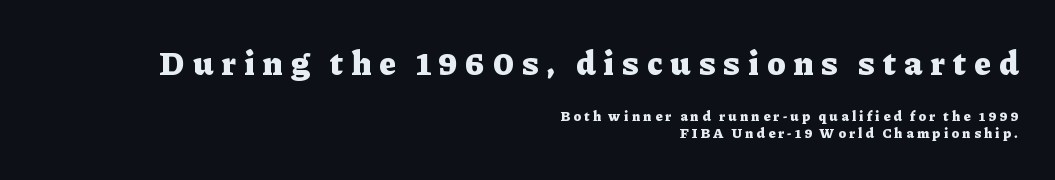
The face used here is proportionally spaced, like ordinary book or web type. Larger block? The one above; the one below is distinctly smaller. Serif or sans? Serif — the stroke terminals have little feet. Underlining? Definitely not there.
